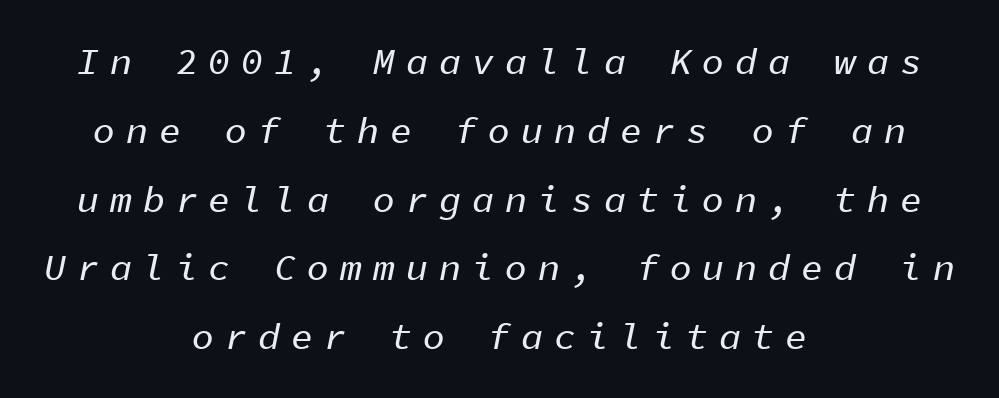
You could count columns in this text — the font is strictly monospaced. The specimen reads as italic at a glance. Tracking value appears strongly positive — letters spread wide. Each line is balanced around a shared central axis. Each row of text sits above clean, open space.
